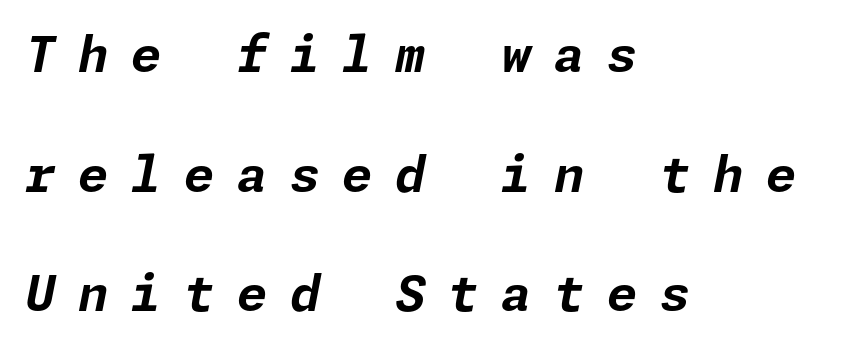
{"italic": "yes", "lean": "right", "slant_degrees": 11, "bold": "yes", "weight": "bold", "width": "normal", "stroke_contrast": "low", "x_height": "medium", "underline": "no", "align": "left", "line_spacing": "loose", "line_spacing_ratio": 2.44, "letter_spacing": "wide", "letter_spacing_em": 0.46, "glyph_px": 49}
